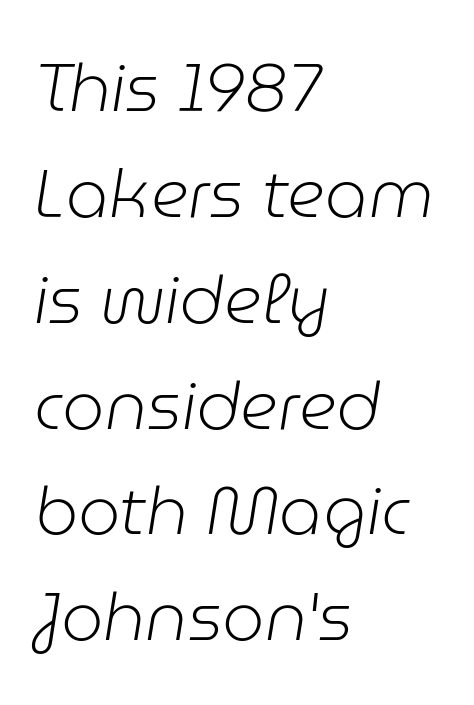
Q: Is the text bold? A: No.
Q: Is the text italic (slanted)? A: Yes, it leans right by about 9 degrees.
Q: Is the text underlined? A: No.
Q: How is the paragraph aligned? A: Left-aligned.
Q: Is the spacing between letters normal or unusually wide? A: Normal.
Q: Is the spacing between lines tight, normal or loose? A: Normal.
Q: Width (condensed, normal, or wide)? A: Normal.
Q: Stroke contrast? A: Low.
Q: x-height? A: Medium.
Q: Monospaced? A: No.
